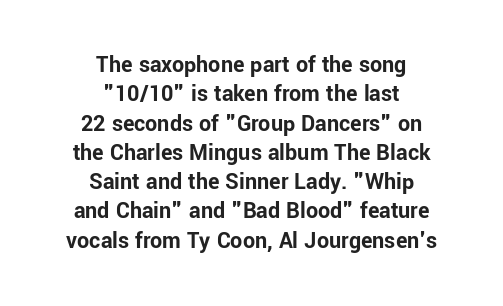
The image shows 24 px bold type, upright; set centered, line spacing 1.22x, normal letter spacing, not underlined.
